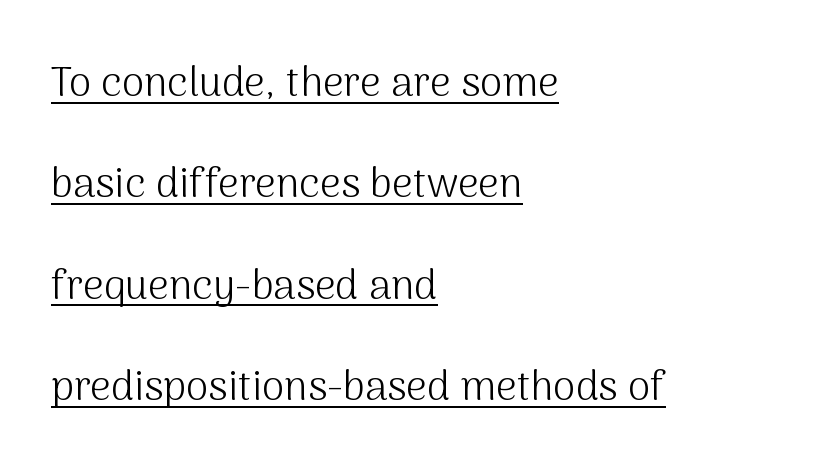
Q: Is the text bold? A: No.
Q: Is the text italic (slanted)? A: No, it is upright.
Q: Is the typeface a serif or a sans-serif typeface? A: Sans-serif.
Q: Is the text underlined? A: Yes.
Q: How is the paragraph aligned? A: Left-aligned.
Q: Is the spacing between letters normal or unusually wide? A: Normal.
Q: Is the spacing between lines tight, normal or loose? A: Loose.
Q: Width (condensed, normal, or wide)? A: Normal.
Q: Stroke contrast? A: Medium.
Q: x-height? A: Medium.
Q: Monospaced? A: No.
